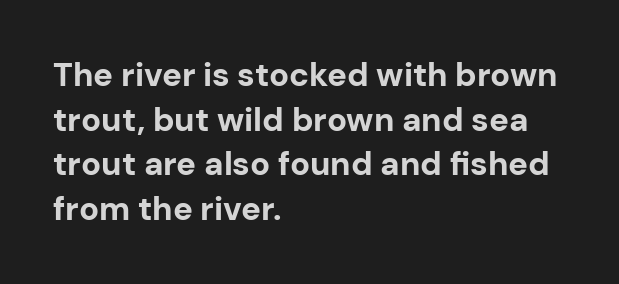
Typographically, this falls in the sans-serif category. Does extra space separate the letters? No, they use regular spacing. The zone under the glyphs is completely vacant. If you drew a line through each stem, it would be perfectly vertical. Note the varied advance widths — an 'i' is clearly narrower than an 'm'.
